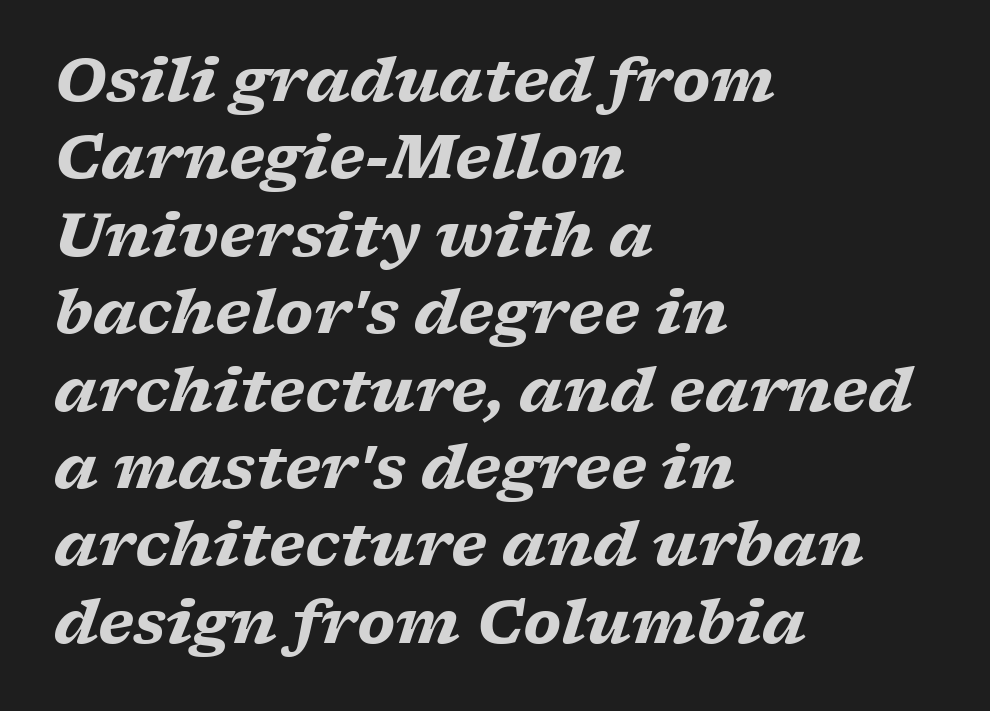
The image shows 60 px heavy, wide serif type, italic (leaning right); set left-aligned, normal line spacing (1.29x), normal letter spacing, not underlined; low stroke contrast and a medium x-height.
